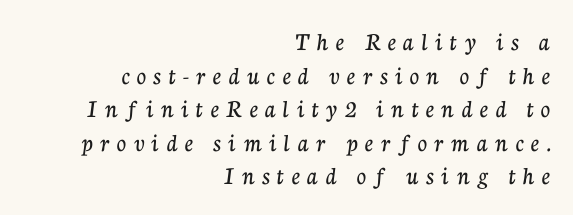
Notice how the passage keeps a crisp vertical edge on the right only. The space between consecutive lines is moderate. Any mark beneath the type? The region is blank.
